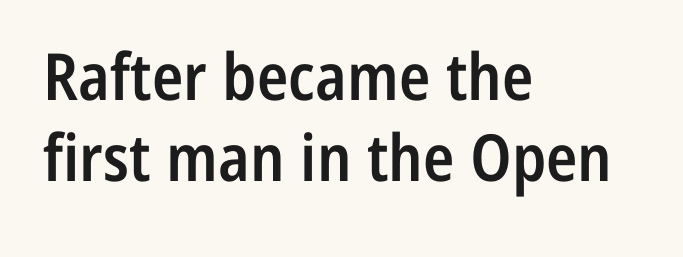
Q: Is the text bold? A: Semi-bold.
Q: Is the text italic (slanted)? A: No, it is upright.
Q: Is the typeface a serif or a sans-serif typeface? A: Sans-serif.
Q: Is the text underlined? A: No.
Q: How is the paragraph aligned? A: Left-aligned.
Q: Is the spacing between letters normal or unusually wide? A: Normal.
Q: Is the spacing between lines tight, normal or loose? A: Normal.
Q: Width (condensed, normal, or wide)? A: Condensed.
Q: Stroke contrast? A: Low.
Q: x-height? A: Medium.
Q: Monospaced? A: No.
